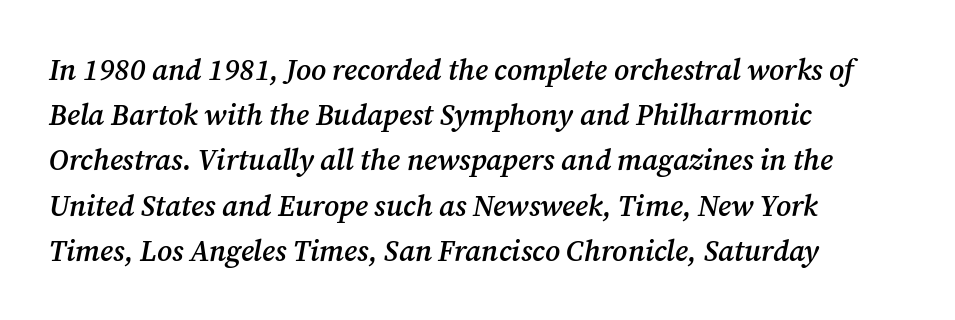
Q: Is the text bold? A: Semi-bold.
Q: Is the text italic (slanted)? A: Yes, it leans right by about 12 degrees.
Q: Is the typeface a serif or a sans-serif typeface? A: Serif.
Q: Is the text underlined? A: No.
Q: How is the paragraph aligned? A: Left-aligned.
Q: Is the spacing between letters normal or unusually wide? A: Normal.
Q: Is the spacing between lines tight, normal or loose? A: Normal.
Q: Width (condensed, normal, or wide)? A: Normal.
Q: Stroke contrast? A: Medium.
Q: x-height? A: Medium.
Q: Monospaced? A: No.
